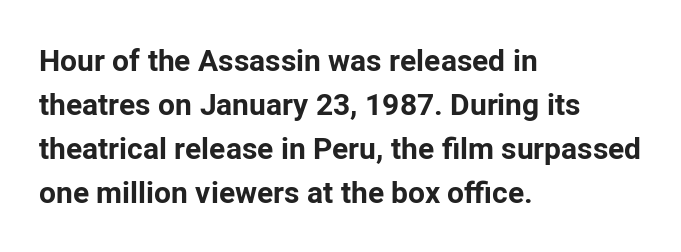
Only glyphs here, with clear space below each row. Compared with typical body copy, the letter spacing here is the same. In terms of weight, the rendering is a true, heavy bold. Does the type have serifs? No, each stem ends abruptly. The letters stand upright; this is a roman face.
